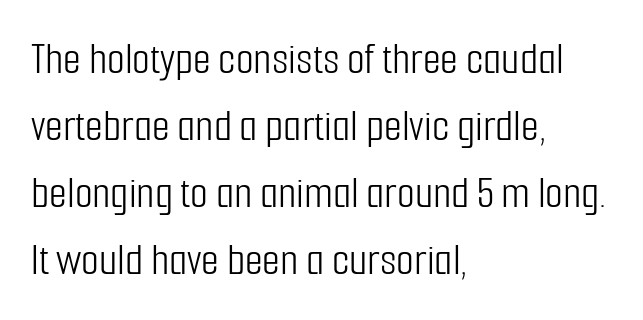
Q: Is the text bold? A: No.
Q: Is the text italic (slanted)? A: No, it is upright.
Q: Is the typeface a serif or a sans-serif typeface? A: Sans-serif.
Q: Is the text underlined? A: No.
Q: How is the paragraph aligned? A: Left-aligned.
Q: Is the spacing between letters normal or unusually wide? A: Normal.
Q: Is the spacing between lines tight, normal or loose? A: Normal.
Q: Width (condensed, normal, or wide)? A: Condensed.
Q: Stroke contrast? A: Low.
Q: x-height? A: Medium.
Q: Monospaced? A: No.
